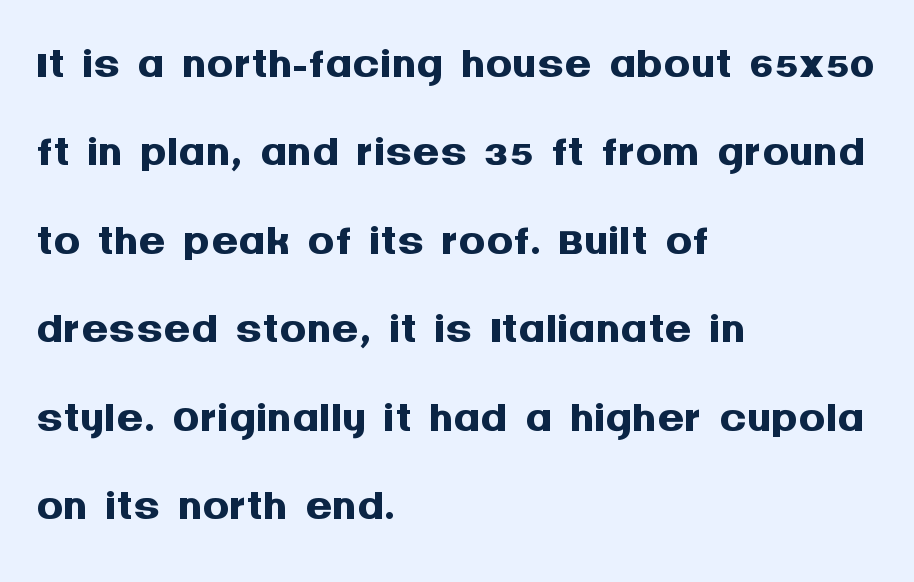
{"serif": "no", "italic": "no", "bold": "yes", "weight": "semibold", "width": "normal", "stroke_contrast": "medium", "x_height": "large", "monospaced": "no", "underline": "no", "align": "left", "line_spacing": "normal", "line_spacing_ratio": 1.34, "letter_spacing": "normal", "letter_spacing_em": 0.0, "glyph_px": 66}
